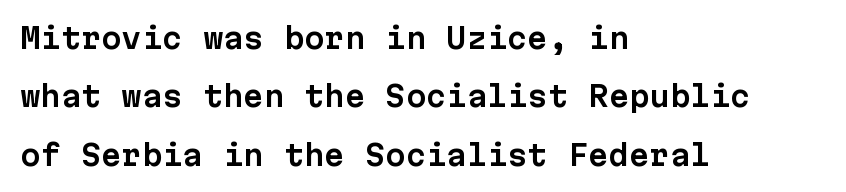
Q: Is the text italic (slanted)? A: No, it is upright.
Q: Is the typeface a serif or a sans-serif typeface? A: Sans-serif.
Q: Is the text underlined? A: No.
Q: How is the paragraph aligned? A: Left-aligned.
Q: Is the spacing between letters normal or unusually wide? A: Normal.
Q: Is the spacing between lines tight, normal or loose? A: Loose.
Q: Width (condensed, normal, or wide)? A: Normal.
Q: Stroke contrast? A: Low.
Q: x-height? A: Medium.
Q: Monospaced? A: Yes.
